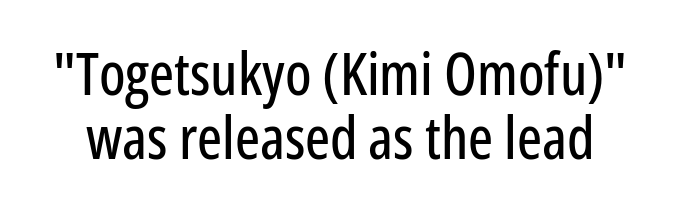
Words appear dense and cohesive because spacing is normal. The gap between lines stays unmarked. The rendering uses natural spacing where letterforms have individual widths. In terms of letterform style, serifs are entirely absent. Vertically, the passage feels compressed, each row crowding the next. The lettering stays uniformly vertical, giving the passage a roman look.
